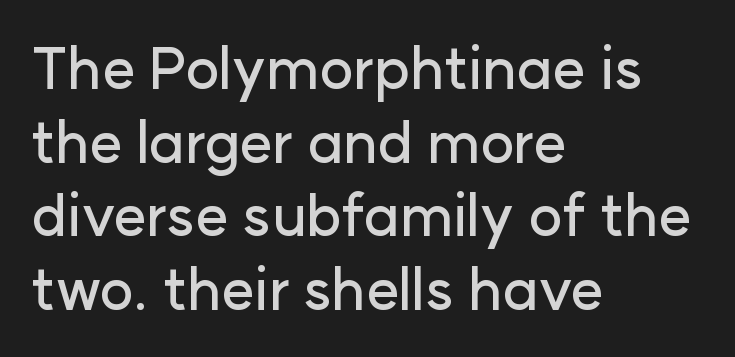
Q: Is the text italic (slanted)? A: No, it is upright.
Q: Is the typeface a serif or a sans-serif typeface? A: Sans-serif.
Q: Is the text underlined? A: No.
Q: How is the paragraph aligned? A: Left-aligned.
Q: Is the spacing between letters normal or unusually wide? A: Normal.
Q: Is the spacing between lines tight, normal or loose? A: Normal.
Q: Width (condensed, normal, or wide)? A: Normal.
Q: Stroke contrast? A: Low.
Q: x-height? A: Medium.
Q: Monospaced? A: No.
